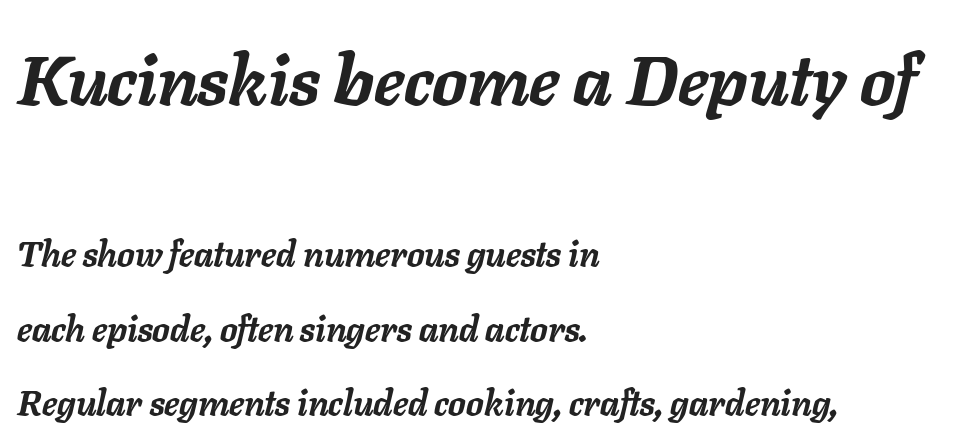
Standard letterfit; no display-style spreading of the glyphs. The face used here is proportionally spaced, like ordinary book or web type. Baseline-to-baseline distance is far greater than the letter height. Check under the words: just untouched page.
